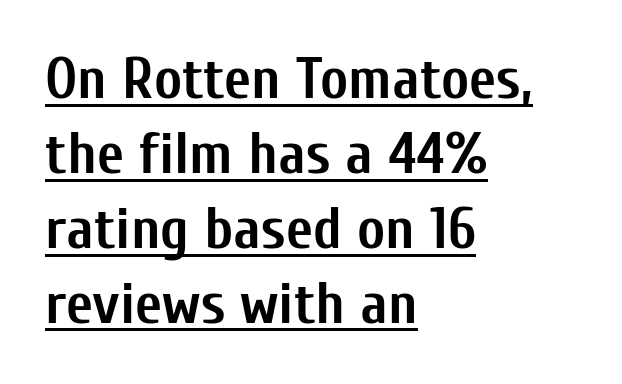
A typographer would call this underscored text. Each line starts at the same left margin while the right side varies. Look at the bottom of the vertical strokes: they stop flat, with no serifs. Weight: bold. You could not count columns in this text — the font is proportionally spaced. The line-height multiplier appears to be the usual default.
